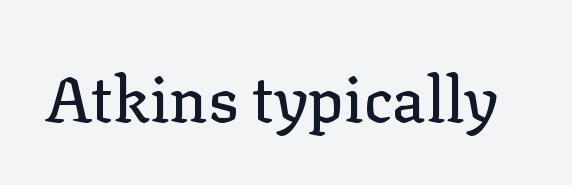
Q: Is the text italic (slanted)? A: No, it is upright.
Q: Is the typeface a serif or a sans-serif typeface? A: Serif.
Q: Is the text underlined? A: No.
Q: Is the spacing between letters normal or unusually wide? A: Normal.
Q: Width (condensed, normal, or wide)? A: Normal.
Q: Stroke contrast? A: Low.
Q: x-height? A: Medium.
Q: Monospaced? A: No.
